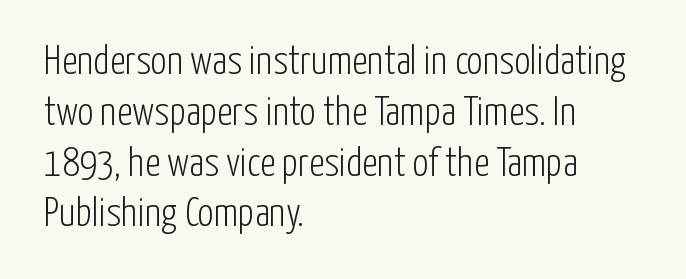
Q: Is the text bold? A: No.
Q: Is the text italic (slanted)? A: No, it is upright.
Q: Is the typeface a serif or a sans-serif typeface? A: Sans-serif.
Q: Is the text underlined? A: No.
Q: How is the paragraph aligned? A: Left-aligned.
Q: Is the spacing between letters normal or unusually wide? A: Normal.
Q: Is the spacing between lines tight, normal or loose? A: Normal.
Q: Width (condensed, normal, or wide)? A: Condensed.
Q: Stroke contrast? A: Low.
Q: x-height? A: Medium.
Q: Monospaced? A: No.
